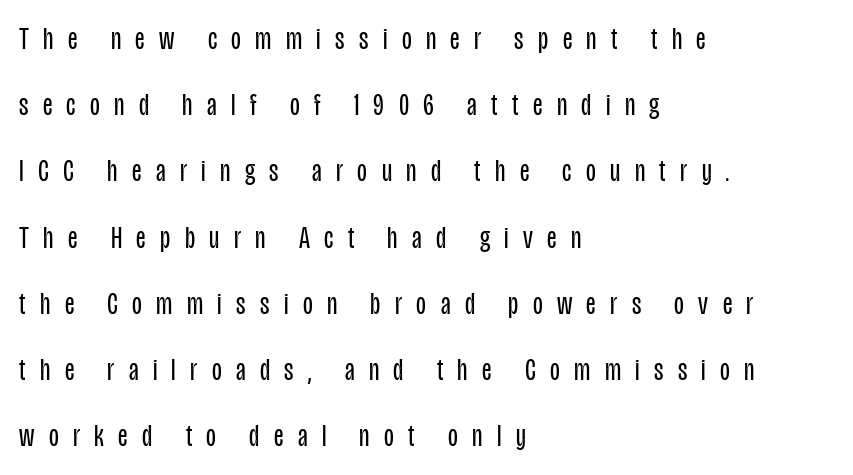
The image shows 32 px regular-weight, condensed sans-serif type, upright; set left-aligned, loose line spacing (2.07x), unusually wide letter spacing (+0.45 em), not underlined; low stroke contrast and a large x-height.
